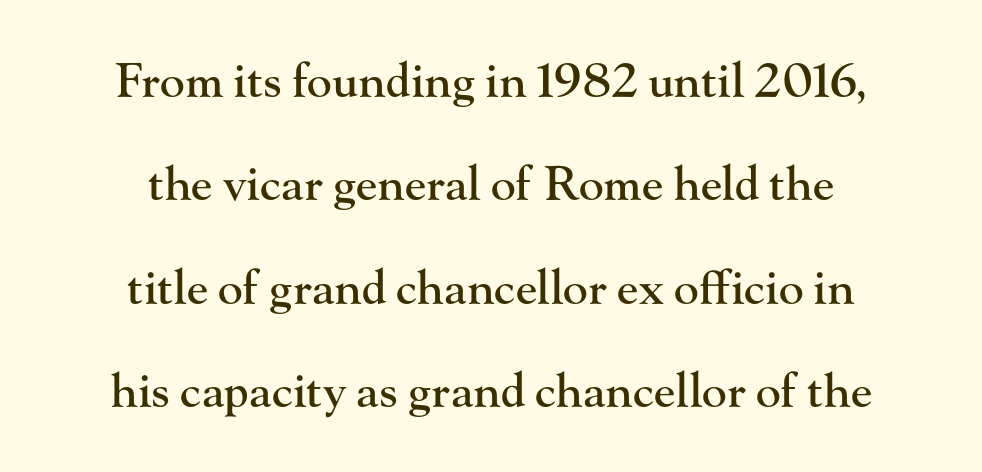
Check where the strokes stop: tiny serifs finish them off. Spacing verdict: proportional, widths tailored to each character. The passage shown stacks its lines with a broad gap. The specimen reads as upright at a glance. Casual observation: everything's sitting right in the middle.
